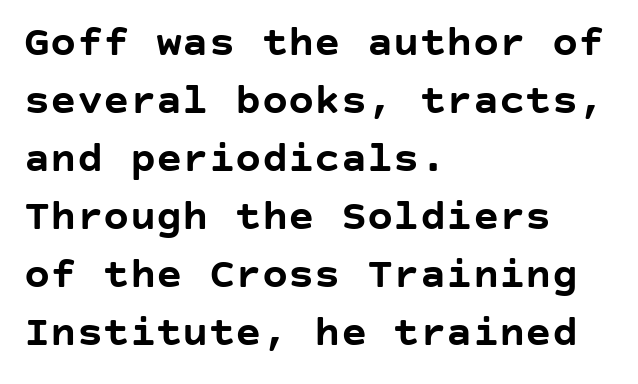
The image shows 44 px semibold sans-serif type, upright; set left-aligned, normal line spacing (1.32x), normal letter spacing, not underlined; low stroke contrast and a large x-height.
